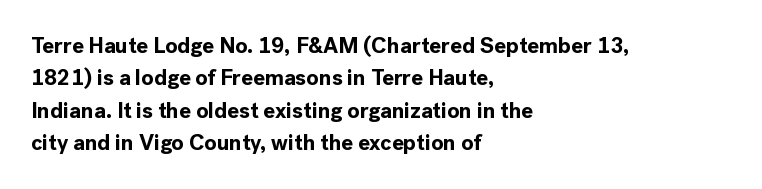
The image shows 22 px bold type, upright; set left-aligned, normal line spacing (1.47x), normal letter spacing, not underlined.
